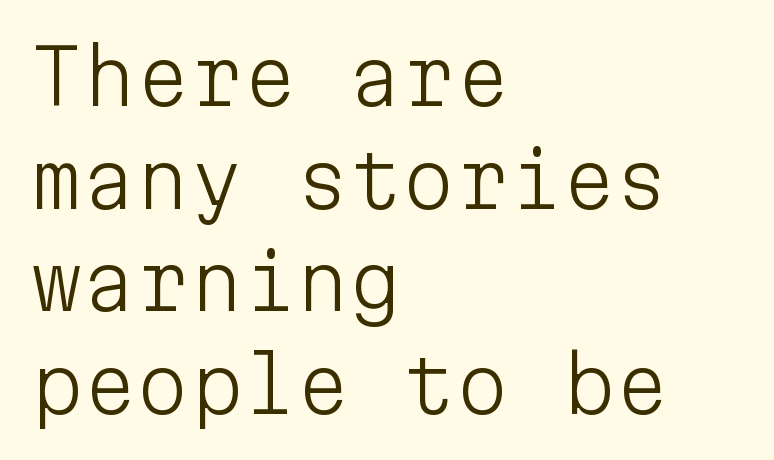
Q: Is the text bold? A: No.
Q: Is the text italic (slanted)? A: No, it is upright.
Q: Is the typeface a serif or a sans-serif typeface? A: Sans-serif.
Q: Is the text underlined? A: No.
Q: How is the paragraph aligned? A: Left-aligned.
Q: Is the spacing between letters normal or unusually wide? A: Normal.
Q: Is the spacing between lines tight, normal or loose? A: Normal.
Q: Width (condensed, normal, or wide)? A: Normal.
Q: Stroke contrast? A: Low.
Q: x-height? A: Medium.
Q: Monospaced? A: Yes.
